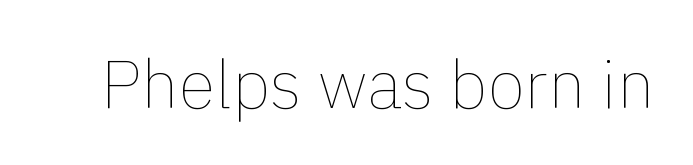
{"italic": "no", "bold": "no", "weight": "thin", "width": "normal", "x_height": "medium", "monospaced": "no", "underline": "no", "letter_spacing": "normal", "letter_spacing_em": 0.0, "glyph_px": 68}
